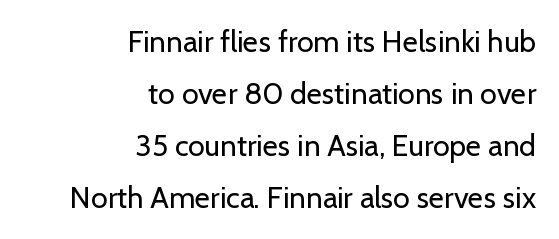
The lettering stays uniformly vertical, giving the passage a roman look. Decoration check: the copy has no underline. The strokes are not fattened; the text isn't bold. Line ends are locked; line starts wander.
